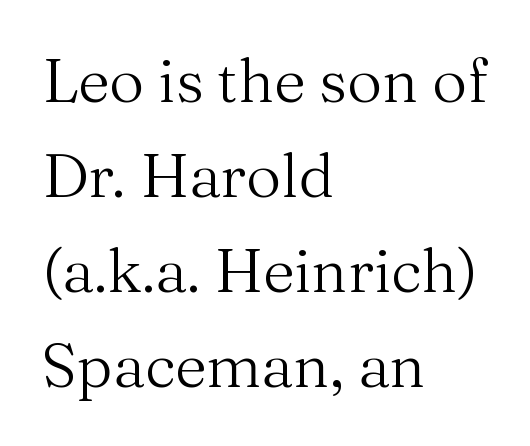
Q: Is the text bold? A: No.
Q: Is the text italic (slanted)? A: No, it is upright.
Q: Is the typeface a serif or a sans-serif typeface? A: Serif.
Q: Is the text underlined? A: No.
Q: How is the paragraph aligned? A: Left-aligned.
Q: Is the spacing between letters normal or unusually wide? A: Normal.
Q: Is the spacing between lines tight, normal or loose? A: Normal.
Q: Width (condensed, normal, or wide)? A: Normal.
Q: Stroke contrast? A: Medium.
Q: x-height? A: Medium.
Q: Monospaced? A: No.
